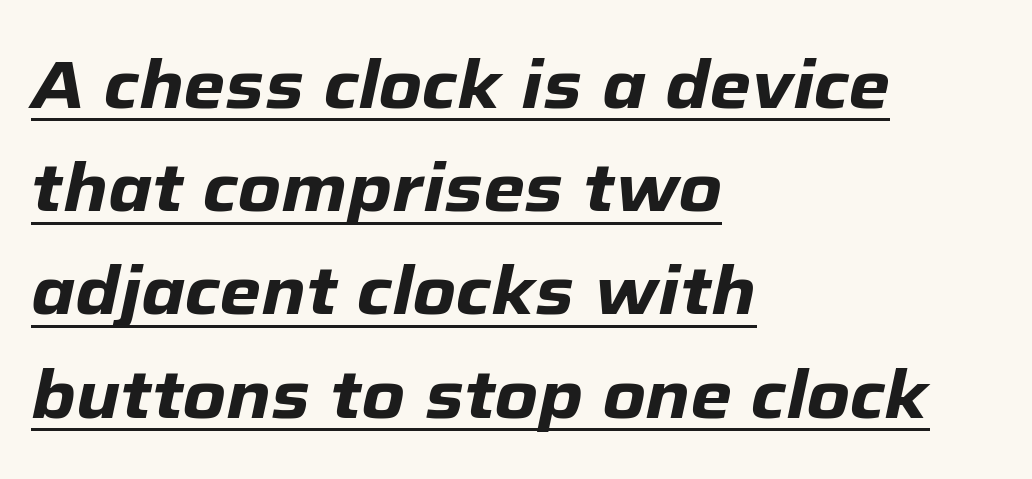
{"italic": "yes", "lean": "right", "slant_degrees": 12, "bold": "yes", "weight": "heavy", "width": "normal", "stroke_contrast": "low", "x_height": "medium", "monospaced": "no", "underline": "yes", "align": "left", "line_spacing": "normal", "line_spacing_ratio": 1.54, "letter_spacing": "normal", "letter_spacing_em": 0.0, "glyph_px": 67}
